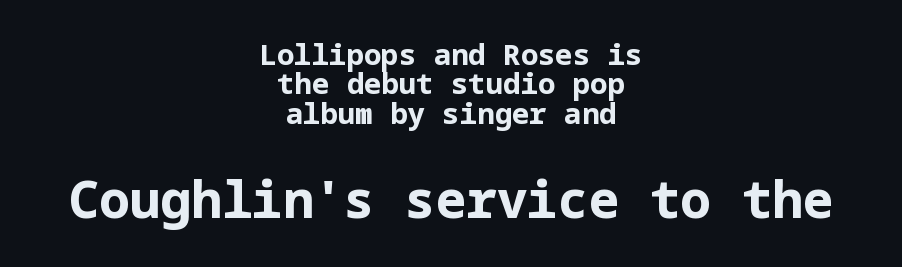
{"serif": "no", "italic": "no", "bold": "yes", "weight": "bold", "width": "normal", "stroke_contrast": "low", "x_height": "medium", "underline": "no", "align": "center", "line_spacing": "tight", "line_spacing_ratio": 1.01, "letter_spacing": "normal", "letter_spacing_em": 0.0, "larger_block": "second", "size_ratio": 1.76, "glyph_px": 51}
